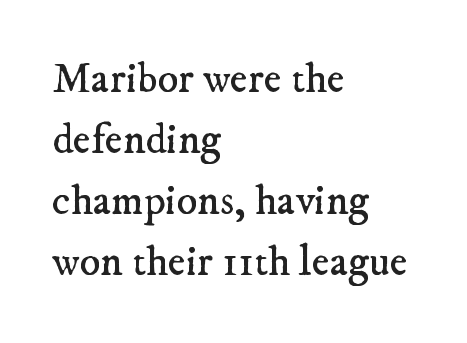
Regular leading. Any mark beneath the type? The region is blank. Summary of weight: not heavy and not bold. Each letter keeps its own natural width here, so spacing adapts to shape.
